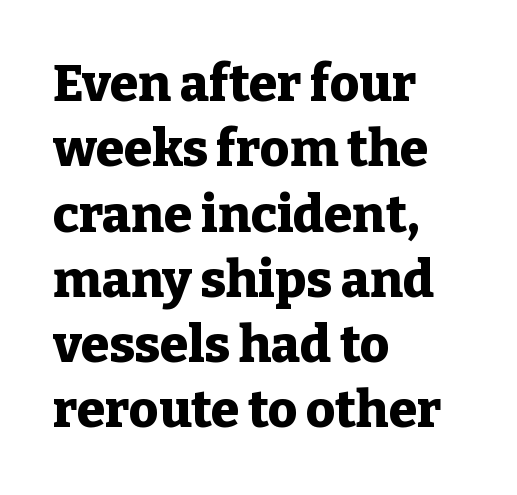
{"serif": "yes", "italic": "no", "bold": "yes", "weight": "heavy", "width": "normal", "stroke_contrast": "low", "x_height": "medium", "monospaced": "no", "underline": "no", "align": "left", "line_spacing": "normal", "line_spacing_ratio": 1.28, "letter_spacing": "normal", "letter_spacing_em": 0.0, "glyph_px": 51}
